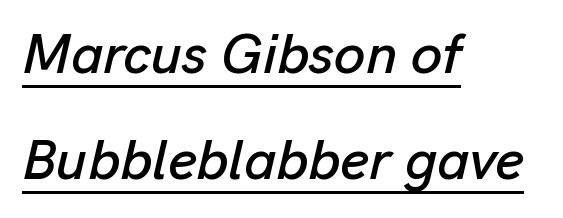
{"italic": "yes", "lean": "right", "slant_degrees": 13, "width": "normal", "stroke_contrast": "low", "x_height": "medium", "monospaced": "no", "underline": "yes", "align": "left", "line_spacing_ratio": 1.89, "letter_spacing": "normal", "letter_spacing_em": 0.0, "glyph_px": 56}
